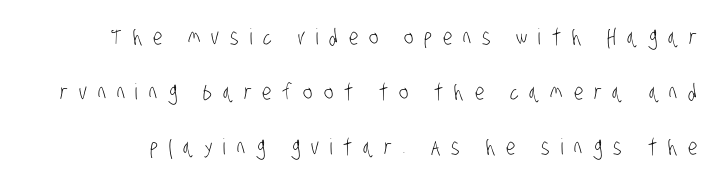
The image shows 22 px text type; set loose line spacing (2.49x), unusually wide letter spacing (+0.49 em), not underlined.
